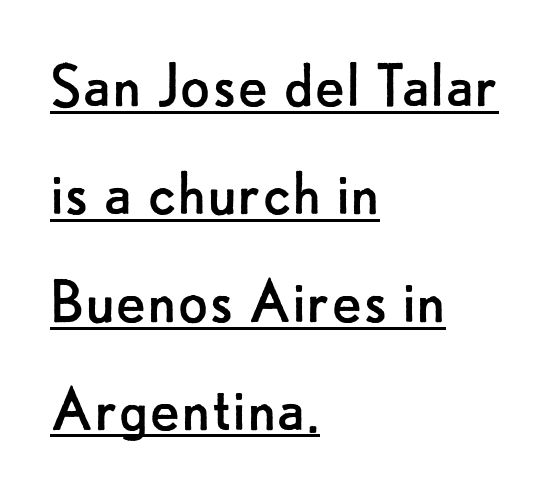
Posture: vertical. The rag falls on the right side of this text block. Underlining? Definitely there. These lines are rendered in a variable-pitch font.
